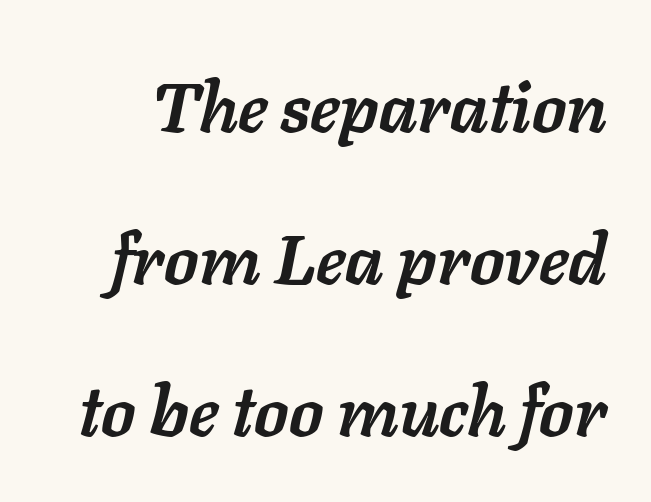
Q: Is the text bold? A: Yes.
Q: Is the text italic (slanted)? A: Yes, it leans right by about 11 degrees.
Q: Is the text underlined? A: No.
Q: Is the spacing between letters normal or unusually wide? A: Normal.
Q: Is the spacing between lines tight, normal or loose? A: Loose.
Q: Width (condensed, normal, or wide)? A: Normal.
Q: Stroke contrast? A: Low.
Q: x-height? A: Medium.
Q: Monospaced? A: No.
